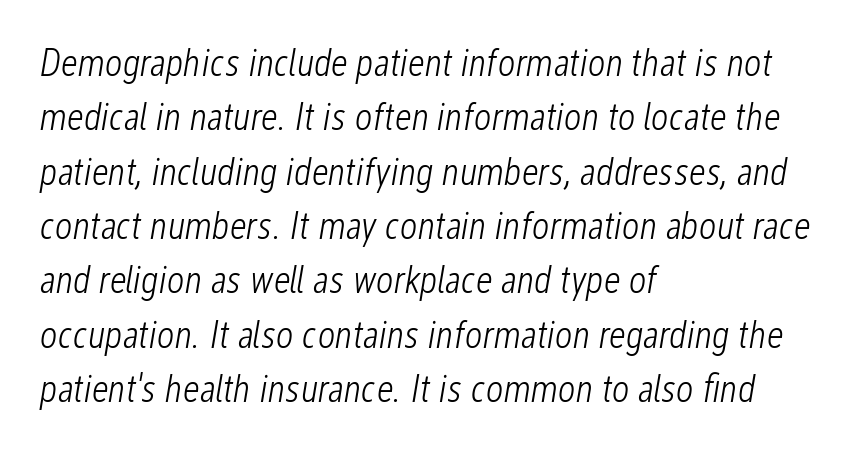
Q: Is the text bold? A: No.
Q: Is the text italic (slanted)? A: Yes, it leans right by about 12 degrees.
Q: Is the text underlined? A: No.
Q: How is the paragraph aligned? A: Left-aligned.
Q: Is the spacing between letters normal or unusually wide? A: Normal.
Q: Is the spacing between lines tight, normal or loose? A: Normal.
Q: Width (condensed, normal, or wide)? A: Condensed.
Q: Stroke contrast? A: Low.
Q: x-height? A: Medium.
Q: Monospaced? A: No.
